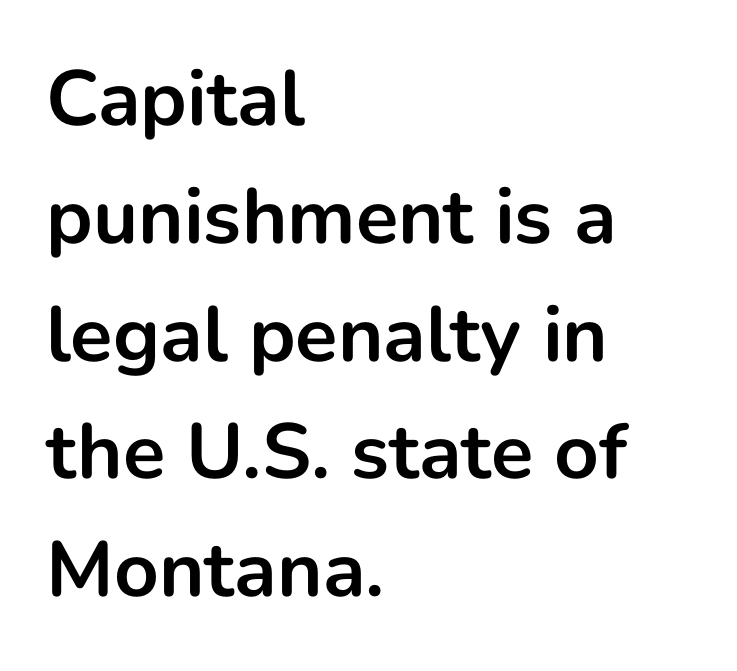
The sample has been set heavy, in full bold. This is roman type, the default non-slanted kind. Typeset ragged right — the left edge is the straight one. The glyphs in this specimen are sans serif. A typesetter would call this zero additional tracking. What's the leading like? Ordinary, nothing unusual.
